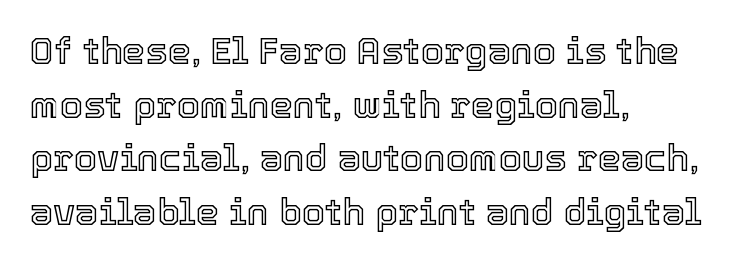
The image shows 37 px text type, upright; set left-aligned, normal line spacing (1.45x), normal letter spacing, not underlined; a medium x-height.
